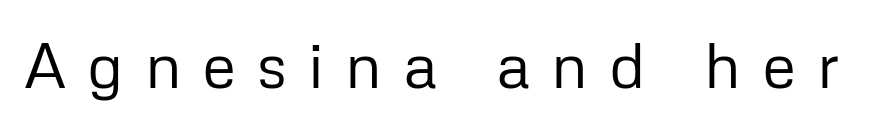
{"serif": "no", "italic": "no", "bold": "no", "weight": "regular", "width": "normal", "stroke_contrast": "low", "x_height": "medium", "monospaced": "no", "underline": "no", "letter_spacing": "wide", "letter_spacing_em": 0.33, "glyph_px": 63}
